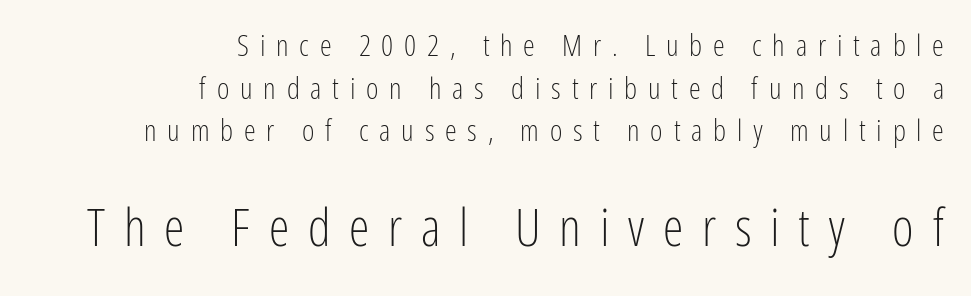
{"serif": "no", "italic": "no", "bold": "no", "weight": "light", "width": "condensed", "stroke_contrast": "low", "x_height": "medium", "monospaced": "no", "underline": "no", "align": "right", "line_spacing": "normal", "line_spacing_ratio": 1.42, "letter_spacing": "wide", "letter_spacing_em": 0.36, "larger_block": "second", "size_ratio": 1.73, "glyph_px": 52}
